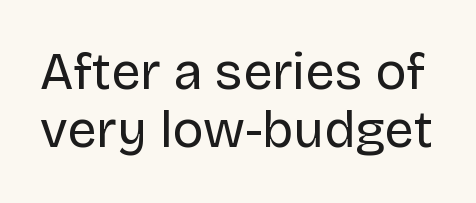
Q: Is the text bold? A: No.
Q: Is the text italic (slanted)? A: No, it is upright.
Q: Is the typeface a serif or a sans-serif typeface? A: Sans-serif.
Q: Is the text underlined? A: No.
Q: Is the spacing between letters normal or unusually wide? A: Normal.
Q: Is the spacing between lines tight, normal or loose? A: Tight.
Q: Width (condensed, normal, or wide)? A: Normal.
Q: Stroke contrast? A: Low.
Q: x-height? A: Large.
Q: Monospaced? A: No.
